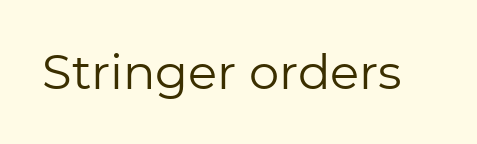
The image shows 48 px regular-weight sans-serif type, upright; set normal letter spacing, not underlined; low stroke contrast and a medium x-height.
